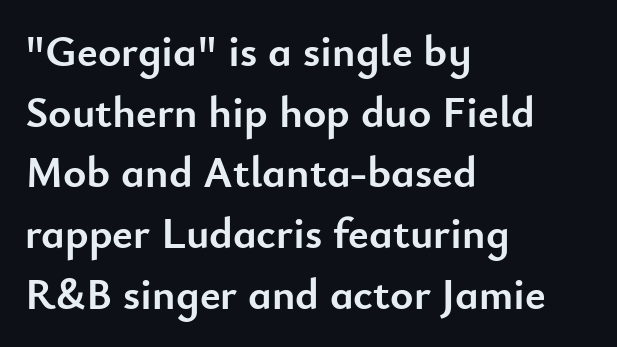
A typesetter would call this zero additional tracking. The space between consecutive lines is moderate. These lines stack with their left ends in a neat column. The letters advance in unequal steps, a hallmark of proportional type. The typesetting leans heavy: a genuine bold.
